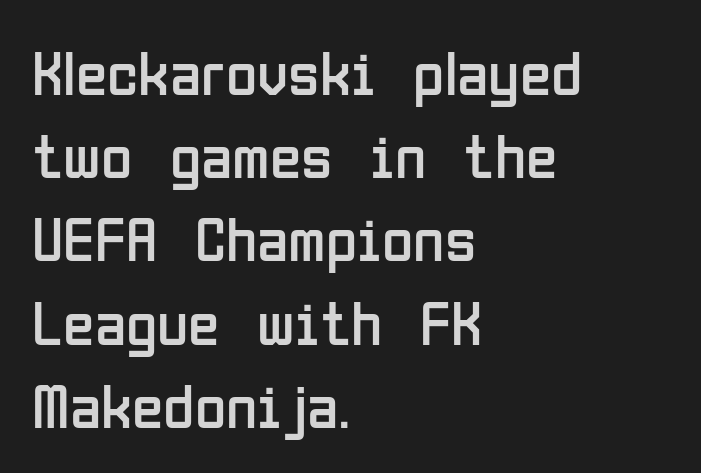
{"serif": "no", "italic": "no", "bold": "no", "weight": "regular", "width": "condensed", "stroke_contrast": "low", "x_height": "medium", "monospaced": "no", "underline": "no", "align": "left", "line_spacing": "normal", "line_spacing_ratio": 1.3, "letter_spacing": "normal", "letter_spacing_em": 0.0, "glyph_px": 64}
